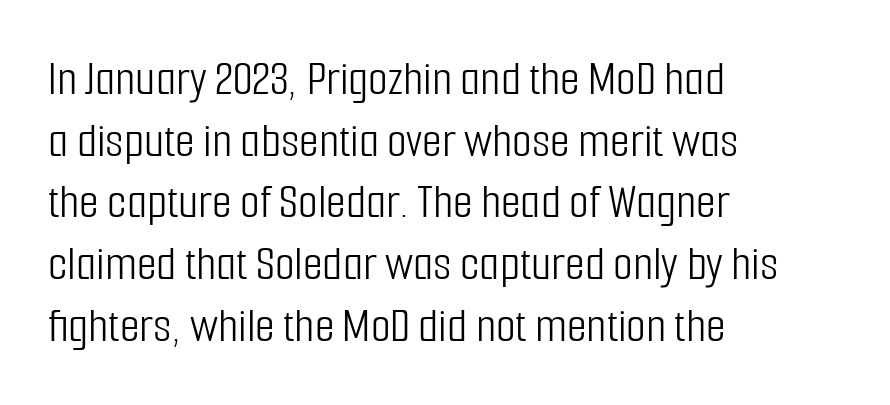
{"serif": "no", "italic": "no", "bold": "no", "weight": "light", "width": "condensed", "stroke_contrast": "low", "x_height": "medium", "monospaced": "no", "underline": "no", "align": "left", "line_spacing_ratio": 1.21, "letter_spacing": "normal", "letter_spacing_em": 0.0, "glyph_px": 51}
